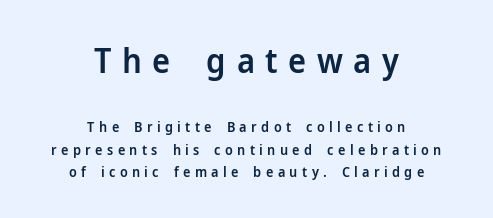
The image shows 34 px semibold sans-serif type, upright; set centered, normal line spacing (1.59x), unusually wide letter spacing (+0.31 em), not underlined; the first (top) block is 2.43x larger; low stroke contrast and a medium x-height.
